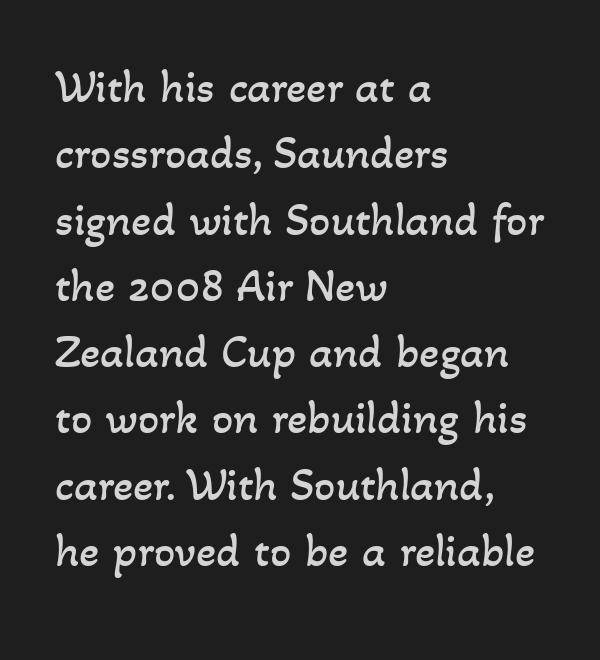
Does the leading feel generous? No, just average. Any mark beneath the type? The region is blank. Note the varied advance widths — an 'i' is clearly narrower than an 'm'. Letters have the restrained weight of plain body copy at most. The setting favours the left margin, as ordinary paragraphs usually do. This rendering leaves character spacing at its baseline value.
